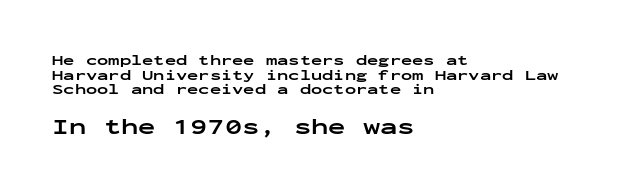
Q: Is the text bold? A: Yes.
Q: Is the text italic (slanted)? A: No, it is upright.
Q: Is the text underlined? A: No.
Q: How is the paragraph aligned? A: Left-aligned.
Q: Is the spacing between letters normal or unusually wide? A: Normal.
Q: Is the spacing between lines tight, normal or loose? A: Tight.
Q: Which block of text is set in a larger size, the first (top) or the second (bottom)? A: The second (bottom) one.
